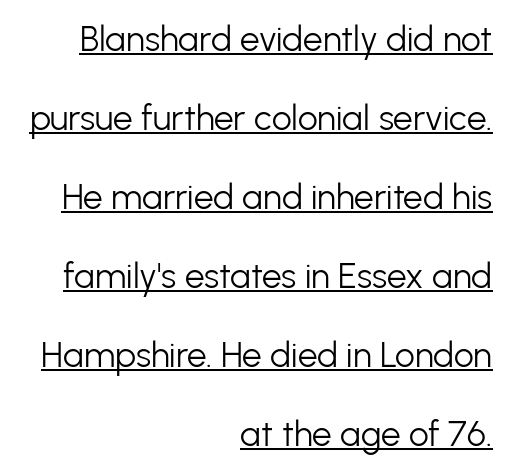
Q: Is the text bold? A: No.
Q: Is the text italic (slanted)? A: No, it is upright.
Q: Is the typeface a serif or a sans-serif typeface? A: Sans-serif.
Q: Is the text underlined? A: Yes.
Q: How is the paragraph aligned? A: Right-aligned.
Q: Is the spacing between letters normal or unusually wide? A: Normal.
Q: Is the spacing between lines tight, normal or loose? A: Loose.
Q: Width (condensed, normal, or wide)? A: Normal.
Q: Stroke contrast? A: Low.
Q: x-height? A: Medium.
Q: Monospaced? A: No.
